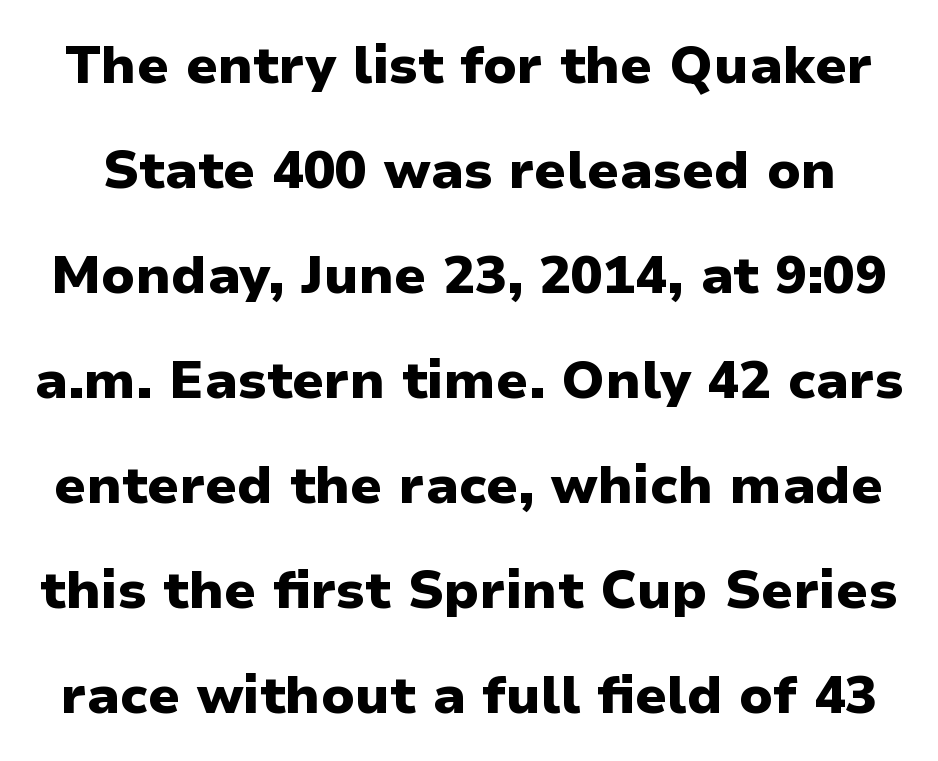
{"serif": "no", "italic": "no", "bold": "yes", "weight": "heavy", "width": "normal", "stroke_contrast": "low", "x_height": "medium", "monospaced": "no", "underline": "no", "line_spacing": "loose", "line_spacing_ratio": 1.98, "letter_spacing": "normal", "letter_spacing_em": 0.0, "glyph_px": 53}
